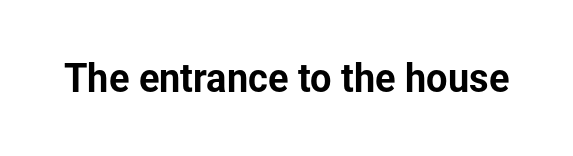
{"serif": "no", "italic": "no", "width": "normal", "stroke_contrast": "low", "x_height": "medium", "monospaced": "no", "underline": "no", "letter_spacing": "normal", "letter_spacing_em": 0.0, "glyph_px": 38}
